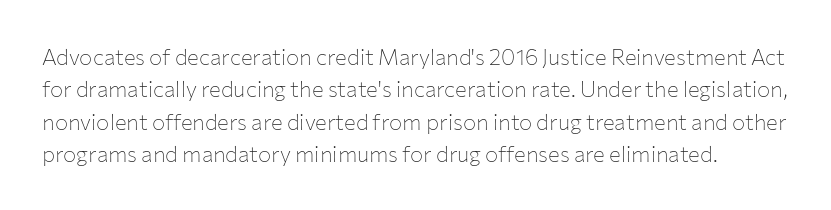
{"italic": "no", "bold": "no", "underline": "no", "line_spacing": "normal", "line_spacing_ratio": 1.47, "letter_spacing": "normal", "letter_spacing_em": 0.0, "glyph_px": 22}
